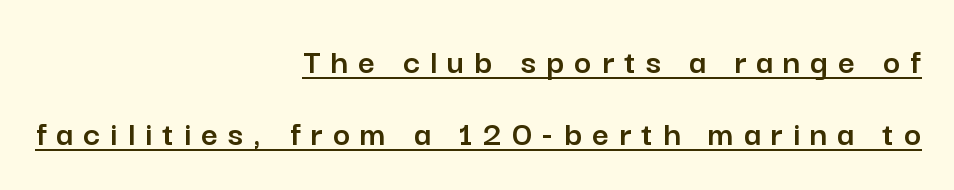
{"serif": "no", "italic": "no", "width": "normal", "stroke_contrast": "low", "x_height": "medium", "monospaced": "no", "underline": "yes", "align": "right", "line_spacing": "loose", "line_spacing_ratio": 1.95, "letter_spacing": "wide", "letter_spacing_em": 0.27, "glyph_px": 37}
